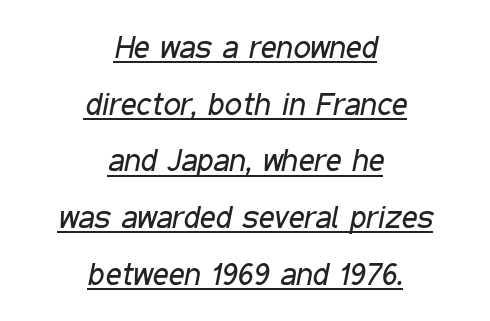
You could not count columns in this text — the font is proportionally spaced. Characters follow at the spacing the type designer built in. The passage shown leans; its letterforms are oblique. No letter is thick-stroked: the sample isn't bold.
